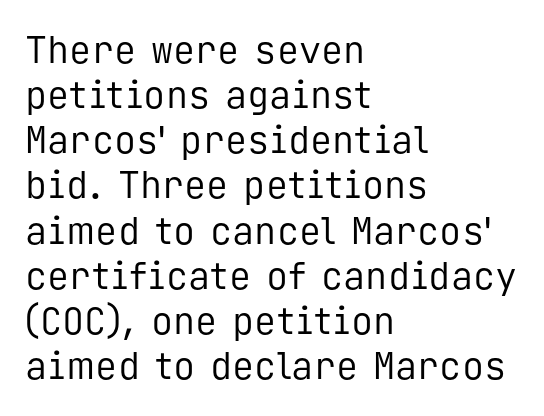
The image shows 37 px regular-weight sans-serif type, upright, monospaced; set left-aligned, line spacing 1.22x, normal letter spacing, not underlined; low stroke contrast and a medium x-height.
